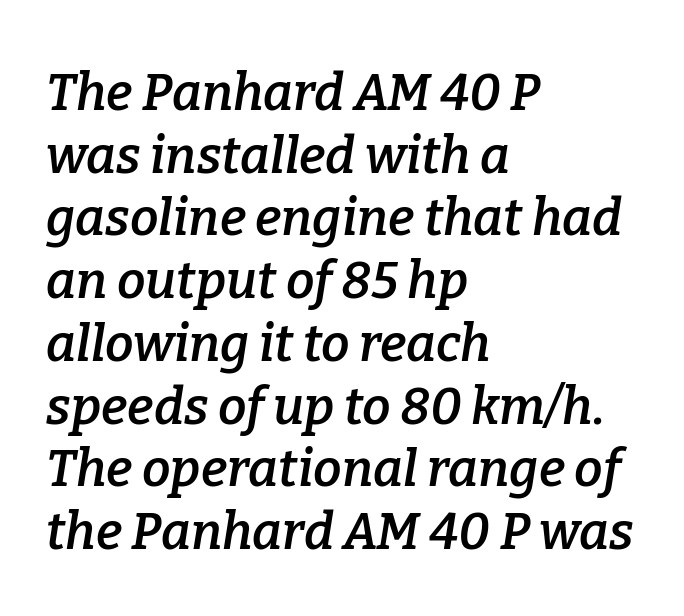
Q: Is the text bold? A: Semi-bold.
Q: Is the text italic (slanted)? A: Yes, it leans right by about 9 degrees.
Q: Is the typeface a serif or a sans-serif typeface? A: Serif.
Q: Is the text underlined? A: No.
Q: How is the paragraph aligned? A: Left-aligned.
Q: Is the spacing between letters normal or unusually wide? A: Normal.
Q: Width (condensed, normal, or wide)? A: Normal.
Q: Stroke contrast? A: Low.
Q: x-height? A: Medium.
Q: Monospaced? A: No.
